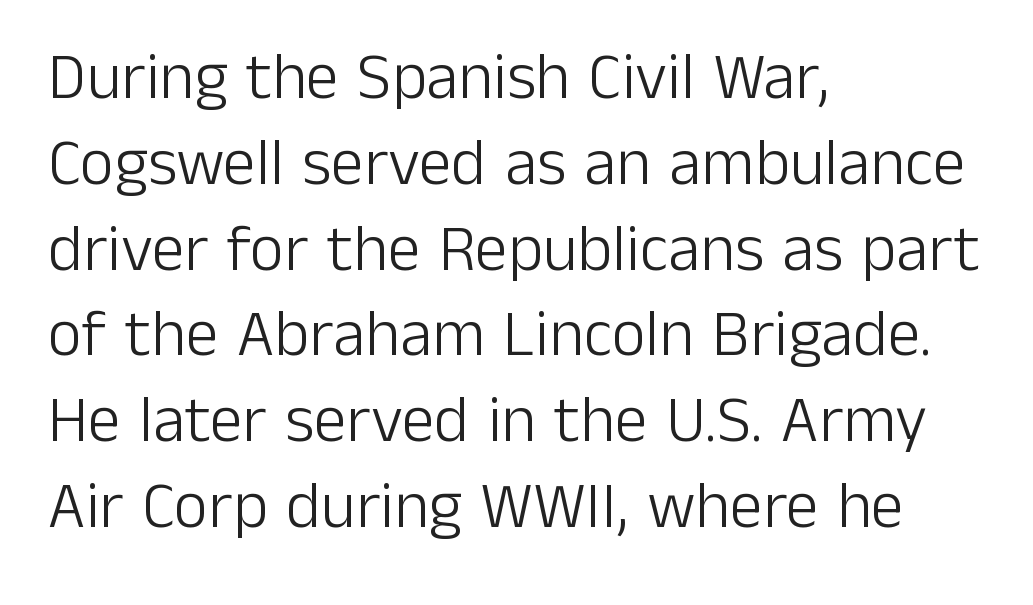
Where is the straight margin? On the left. Looks like regular typesetting: each glyph gets only the width it needs. Quick note: not italic, upright. A quiet, ordinary-to-light weight characterises the typeface.
